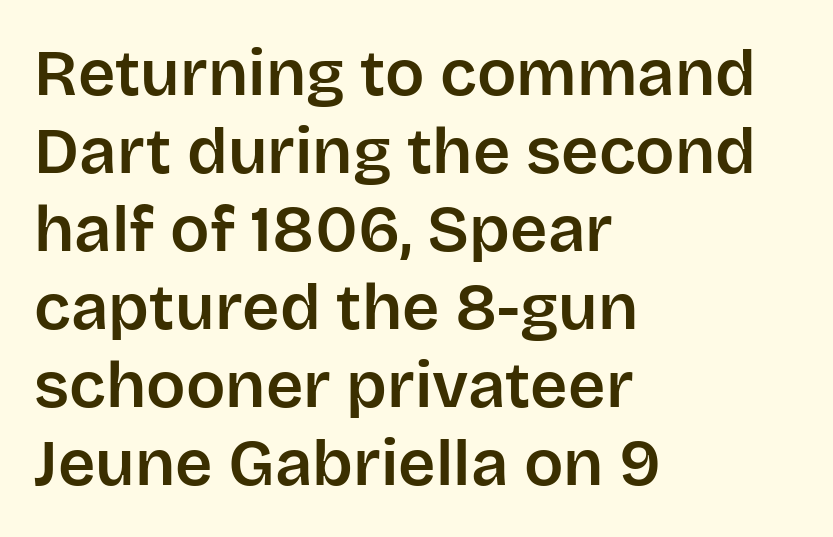
{"serif": "no", "italic": "no", "width": "normal", "stroke_contrast": "low", "x_height": "large", "monospaced": "no", "underline": "no", "align": "left", "line_spacing_ratio": 1.2, "letter_spacing": "normal", "letter_spacing_em": 0.0, "glyph_px": 65}
